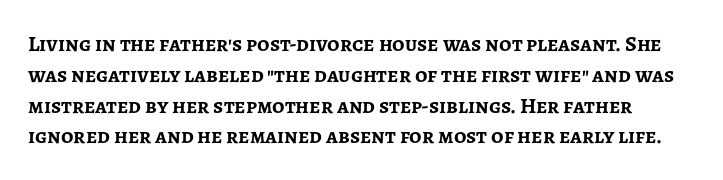
The image shows 22 px bold type, upright; set normal line spacing (1.4x), normal letter spacing, not underlined.
